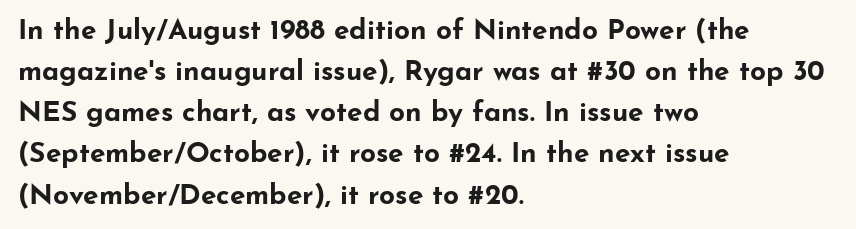
{"serif": "no", "italic": "no", "bold": "yes", "weight": "bold", "width": "wide", "stroke_contrast": "low", "x_height": "small", "monospaced": "no", "underline": "no", "align": "left", "line_spacing": "normal", "line_spacing_ratio": 1.47, "letter_spacing": "normal", "letter_spacing_em": 0.0, "glyph_px": 28}
